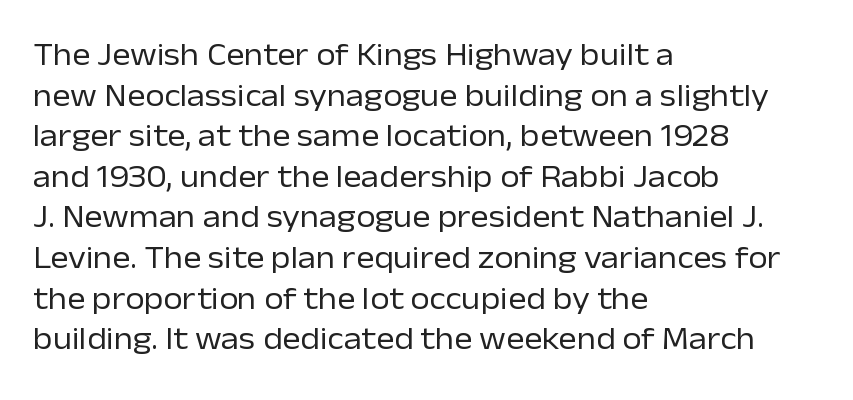
Words float on clear page, feet unadorned. Quick note: interline space is typical. The rendering uses natural spacing where letterforms have individual widths. The typesetter chose a ragged-right arrangement here. Ink coverage per letter is moderate at most. Nothing unusual about the tracking: characters are spaced as the font intends.
